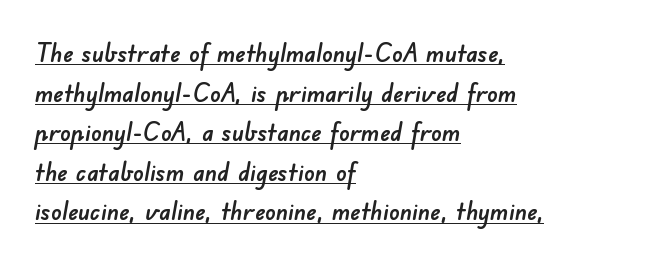
{"underline": "yes", "align": "left", "line_spacing": "normal", "line_spacing_ratio": 1.52, "letter_spacing": "normal", "letter_spacing_em": 0.0, "glyph_px": 26}
